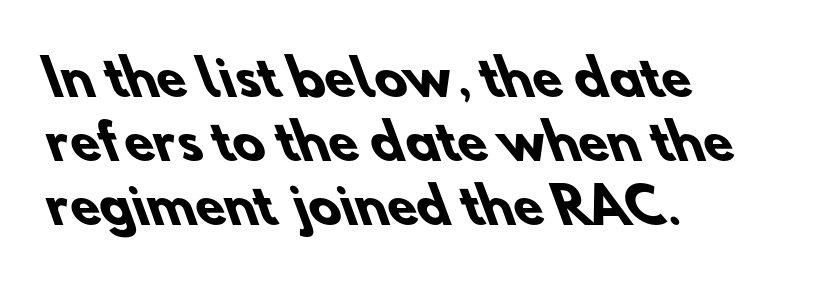
On the weight axis this lands at bold, roughly 700. The glyphs in this specimen are sans serif. Reading down the column, the eye jumps a familiar distance to each next line. Alignment: flush left. Short note: letters normally spaced. Descender tails drop into unmarked territory.
